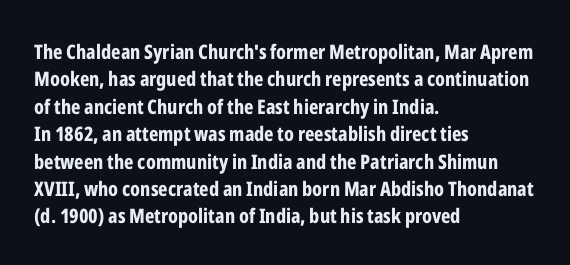
Here the glyphs are tracked normally, forming tight word shapes. The lettering stays uniformly vertical, giving the passage a roman look. The strokes are fattened all the way to bold. This sample keeps an unexceptional amount of space between lines. Underline: absent.
